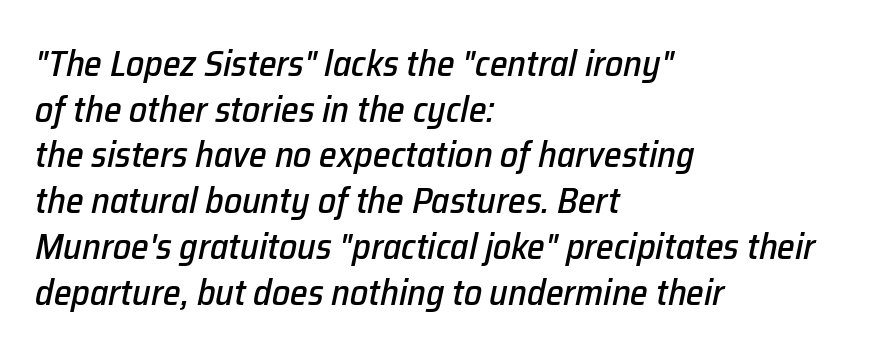
{"italic": "yes", "lean": "right", "slant_degrees": 12, "width": "normal", "stroke_contrast": "low", "x_height": "medium", "monospaced": "no", "underline": "no", "align": "left", "line_spacing": "normal", "line_spacing_ratio": 1.27, "letter_spacing": "normal", "letter_spacing_em": 0.0, "glyph_px": 36}
